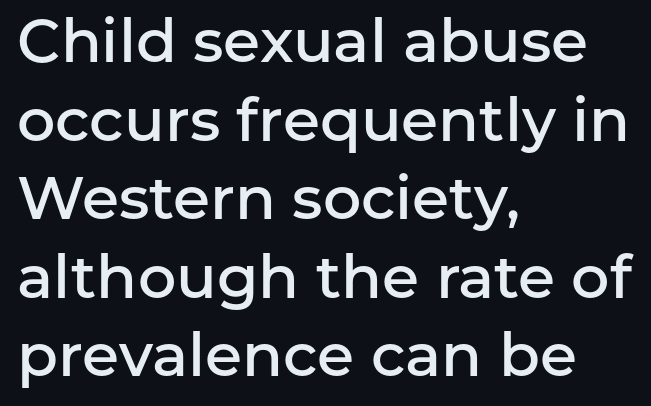
The image shows 60 px semibold sans-serif type, upright; set left-aligned, normal line spacing (1.31x), normal letter spacing, not underlined; low stroke contrast and a medium x-height.
